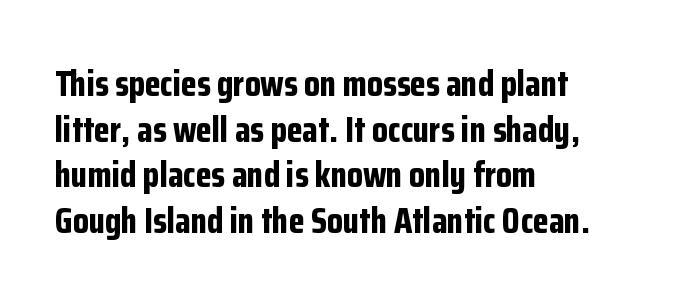
The image shows 36 px bold, condensed sans-serif type, upright; set left-aligned, normal line spacing (1.27x), normal letter spacing, not underlined; low stroke contrast and a medium x-height.
